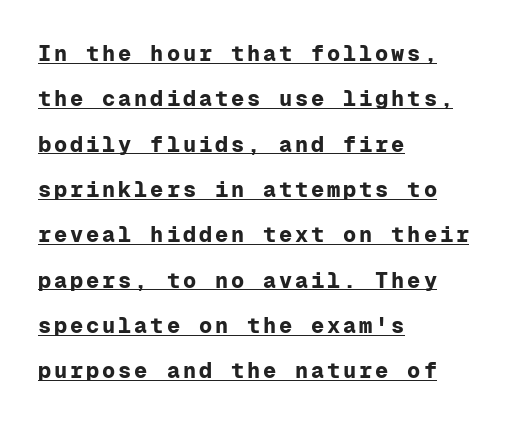
The block of text is sparse from top to bottom, with ample space between rows. Emphasis is given by a line drawn under the lettering. Horizontally, the lines are justified to the leading edge only. I'd describe the lettering as bold — thick and assertive. Posture: straight, roman, zero tilt.
